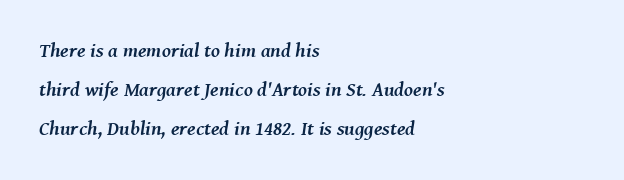
No word sits above an underline. The block of text is sparse from top to bottom, with ample space between rows. Where is the straight margin? On the left. Bold? Absolutely — the strokes are thick and heavy. Letter spacing: default.
